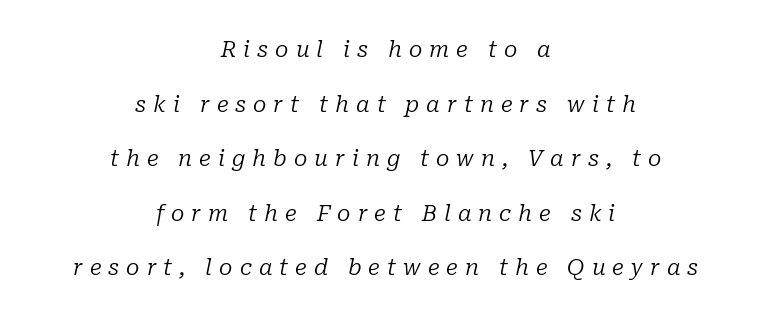
The image shows 22 px text type, italic (leaning right); set centered, loose line spacing (2.48x), unusually wide letter spacing (+0.32 em), not underlined.
